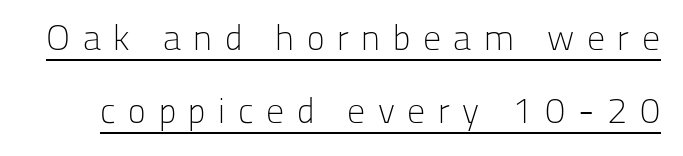
{"serif": "no", "italic": "no", "bold": "no", "weight": "light", "width": "normal", "stroke_contrast": "low", "x_height": "medium", "monospaced": "no", "underline": "yes", "line_spacing": "loose", "line_spacing_ratio": 2.03, "letter_spacing": "wide", "letter_spacing_em": 0.35, "glyph_px": 36}
